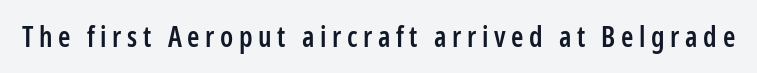
The image shows 28 px semibold, condensed sans-serif type, upright; set unusually wide letter spacing (+0.2 em), not underlined; low stroke contrast and a medium x-height.
